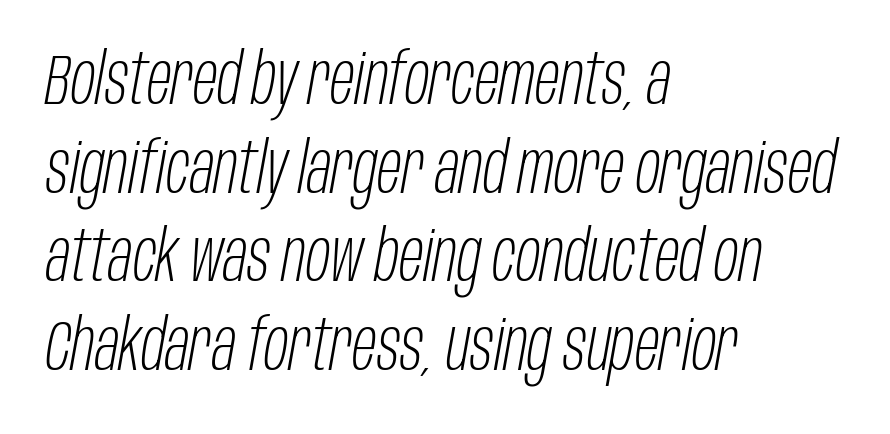
The image shows 72 px light, condensed type, italic (leaning right); set left-aligned, line spacing 1.23x, normal letter spacing, not underlined; low stroke contrast and a large x-height.
